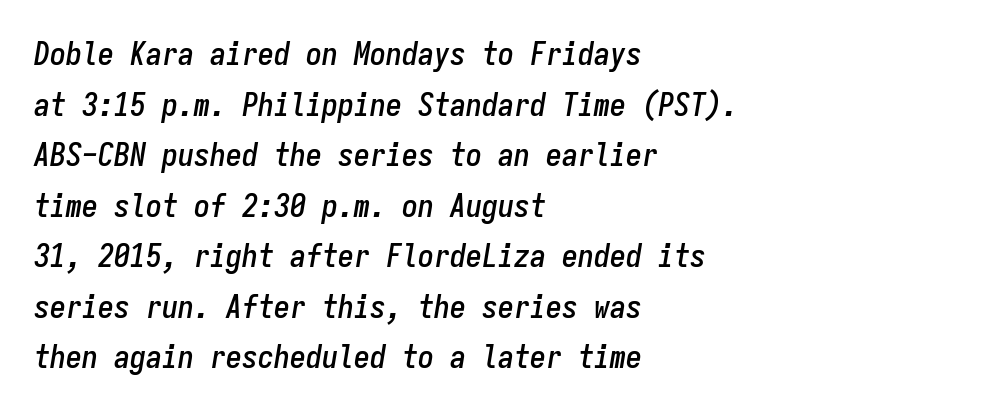
{"italic": "yes", "lean": "right", "slant_degrees": 9, "width": "condensed", "stroke_contrast": "low", "x_height": "medium", "monospaced": "yes", "underline": "no", "align": "left", "line_spacing": "normal", "line_spacing_ratio": 1.58, "letter_spacing": "normal", "letter_spacing_em": 0.0, "glyph_px": 32}
